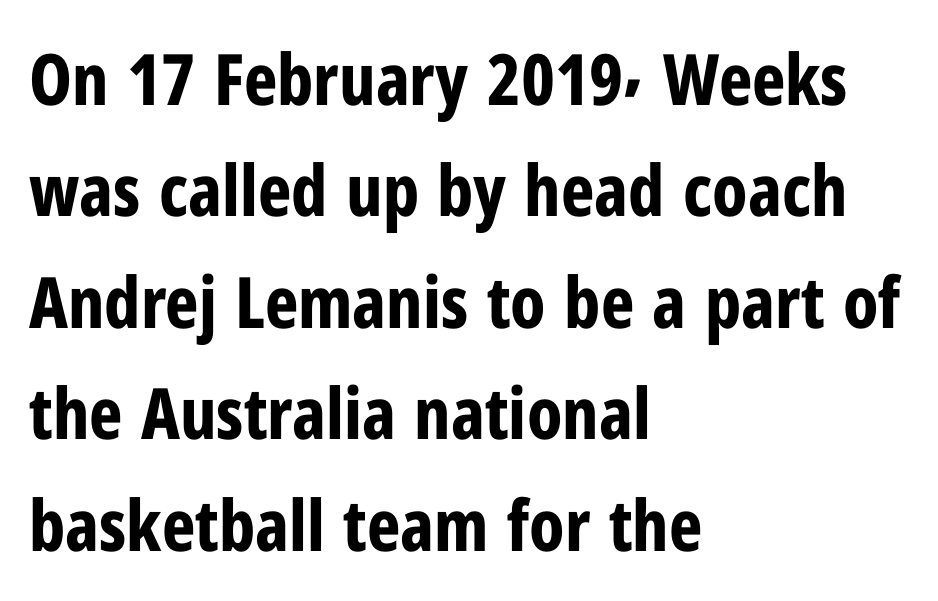
Q: Is the text bold? A: Yes.
Q: Is the text italic (slanted)? A: No, it is upright.
Q: Is the typeface a serif or a sans-serif typeface? A: Sans-serif.
Q: Is the text underlined? A: No.
Q: How is the paragraph aligned? A: Left-aligned.
Q: Is the spacing between letters normal or unusually wide? A: Normal.
Q: Is the spacing between lines tight, normal or loose? A: Normal.
Q: Width (condensed, normal, or wide)? A: Condensed.
Q: Stroke contrast? A: Low.
Q: x-height? A: Medium.
Q: Monospaced? A: No.
